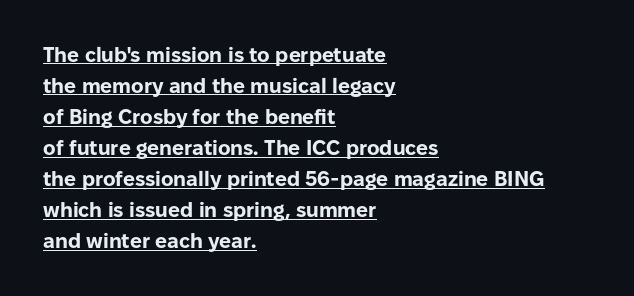
Which margin do the lines hug? The left one — the right edge is uneven. Honestly, the letter spacing is just normal — you wouldn't notice it. The characters look thick and weighty, a clear bold. Somebody hit Ctrl+U on this one — the words are underlined. Rendered with straight, roman letterforms.
